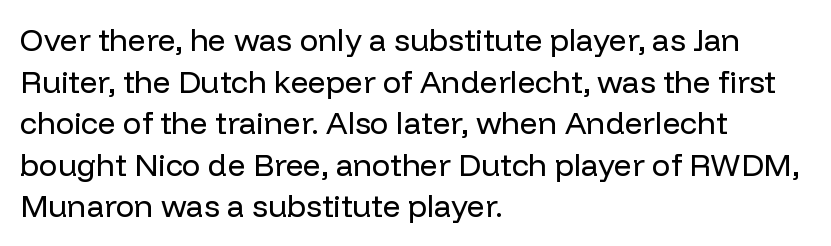
{"serif": "no", "italic": "no", "bold": "no", "weight": "regular", "width": "normal", "stroke_contrast": "low", "x_height": "medium", "monospaced": "no", "underline": "no", "align": "left", "line_spacing": "normal", "line_spacing_ratio": 1.34, "letter_spacing": "normal", "letter_spacing_em": 0.0, "glyph_px": 31}
